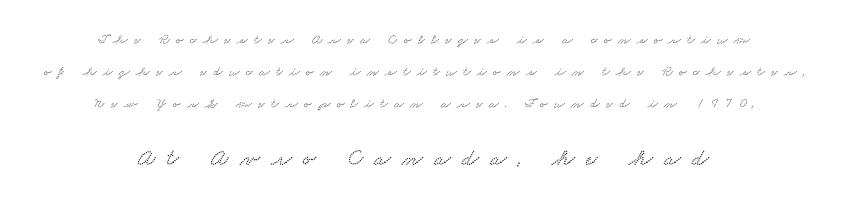
{"underline": "no", "align": "center", "line_spacing": "loose", "line_spacing_ratio": 2.28, "letter_spacing": "wide", "letter_spacing_em": 0.47, "larger_block": "second", "size_ratio": 1.71, "glyph_px": 24}
